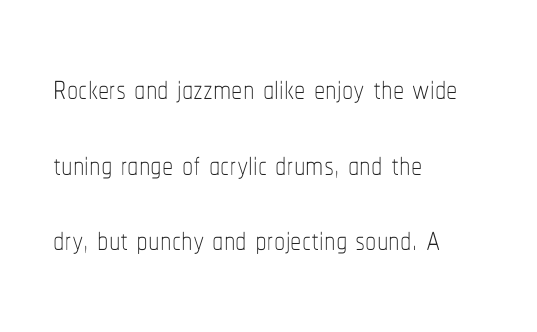
Each word holds together tightly as a unit, with standard inter-letter gaps. The typeface has the unassuming heft of standard copy or less. Note the varied advance widths — an 'i' is clearly narrower than an 'm'. In terms of leading, this rendering sits right in the middle.
